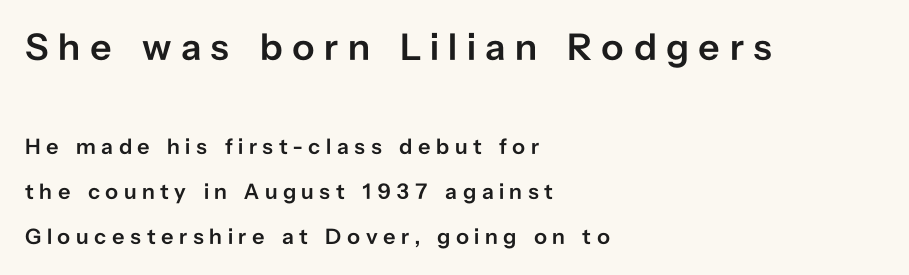
{"serif": "no", "italic": "no", "bold": "semi", "weight": "semibold", "width": "normal", "stroke_contrast": "low", "x_height": "medium", "monospaced": "no", "underline": "no", "align": "left", "line_spacing": "loose", "line_spacing_ratio": 2.04, "letter_spacing": "wide", "letter_spacing_em": 0.25, "larger_block": "first", "size_ratio": 1.73, "glyph_px": 38}
